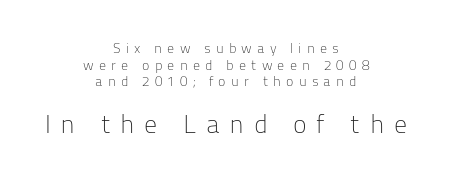
Q: Is the text bold? A: No.
Q: Is the text italic (slanted)? A: No, it is upright.
Q: Is the text underlined? A: No.
Q: How is the paragraph aligned? A: Centered.
Q: Is the spacing between letters normal or unusually wide? A: Unusually wide.
Q: Which block of text is set in a larger size, the first (top) or the second (bottom)? A: The second (bottom) one.
